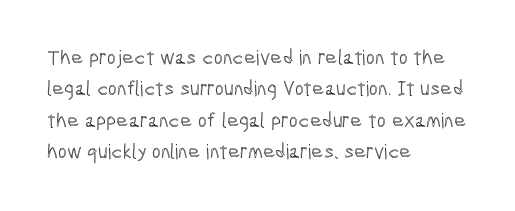
Q: Is the text italic (slanted)? A: No, it is upright.
Q: Is the text underlined? A: No.
Q: How is the paragraph aligned? A: Left-aligned.
Q: Is the spacing between letters normal or unusually wide? A: Normal.
Q: Is the spacing between lines tight, normal or loose? A: Normal.
